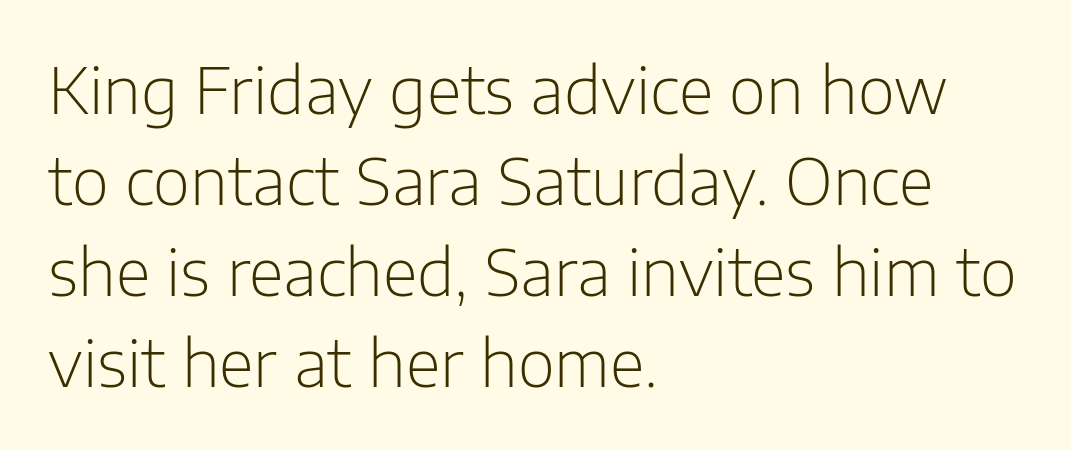
{"serif": "no", "italic": "no", "bold": "no", "weight": "light", "width": "normal", "stroke_contrast": "low", "x_height": "medium", "monospaced": "no", "underline": "no", "align": "left", "line_spacing": "normal", "line_spacing_ratio": 1.42, "letter_spacing": "normal", "letter_spacing_em": 0.0, "glyph_px": 64}
